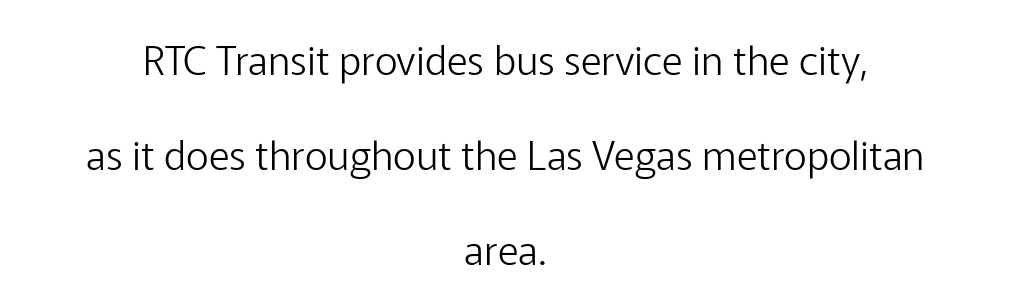
{"serif": "no", "italic": "no", "bold": "no", "weight": "light", "width": "normal", "stroke_contrast": "low", "x_height": "medium", "monospaced": "no", "underline": "no", "align": "center", "line_spacing": "loose", "line_spacing_ratio": 2.37, "letter_spacing": "normal", "letter_spacing_em": 0.0, "glyph_px": 40}
